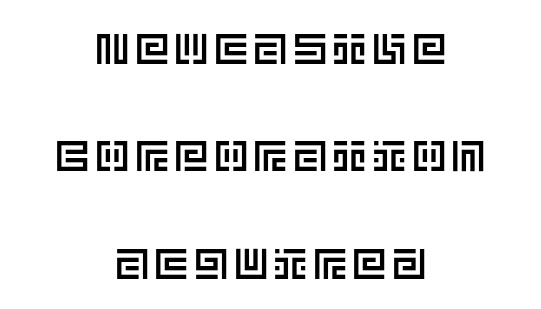
Q: Is the text italic (slanted)? A: No, it is upright.
Q: Is the text underlined? A: No.
Q: How is the paragraph aligned? A: Centered.
Q: Is the spacing between lines tight, normal or loose? A: Loose.
Q: Width (condensed, normal, or wide)? A: Normal.
Q: x-height? A: Large.
